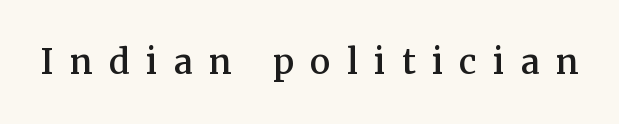
The image shows 46 px serif type, upright; set unusually wide letter spacing (+0.35 em), not underlined; medium stroke contrast and a medium x-height.
